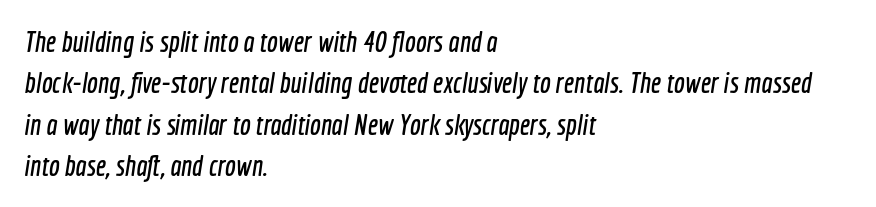
{"serif": "no", "width": "condensed", "x_height": "medium", "monospaced": "no", "underline": "no", "align": "left", "line_spacing": "normal", "line_spacing_ratio": 1.43, "letter_spacing": "normal", "letter_spacing_em": 0.0, "glyph_px": 29}
